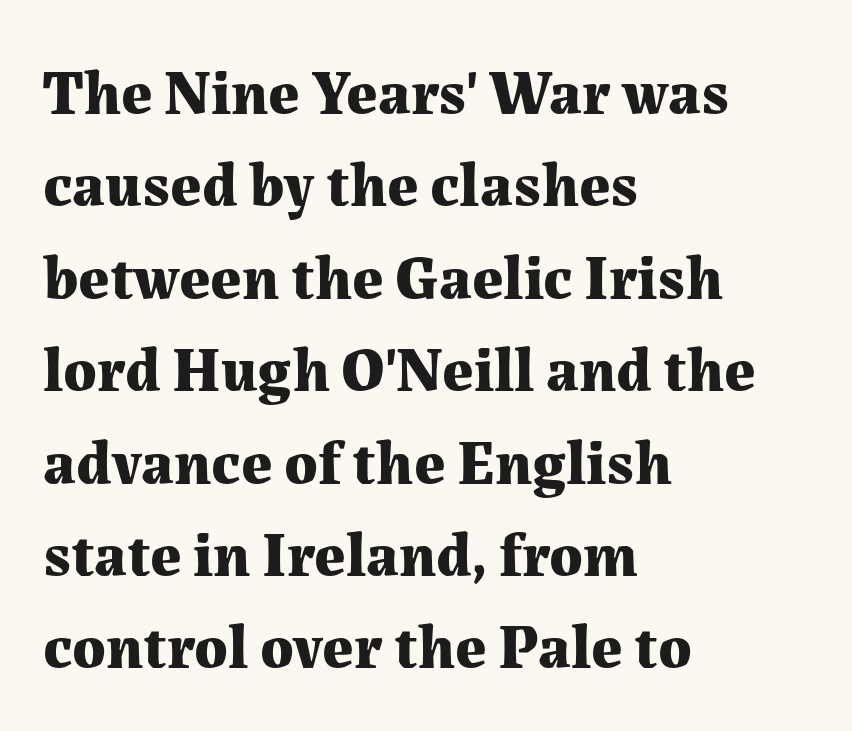
The image shows 62 px bold serif type, upright; set left-aligned, normal line spacing (1.49x), normal letter spacing, not underlined; medium stroke contrast and a medium x-height.
